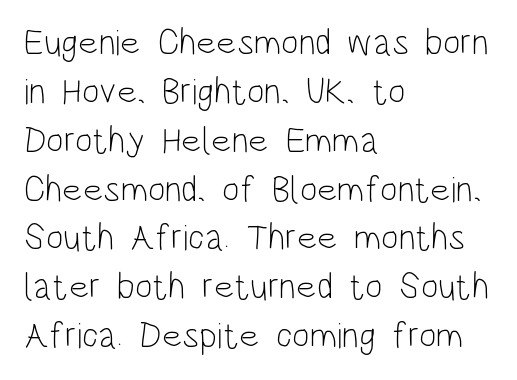
The text was rendered using a sans face with plain stroke endings. Leading matches the norm, producing a regular column. These lines were composed using upright roman letters. Stem width sits at or under what a default text font uses.
